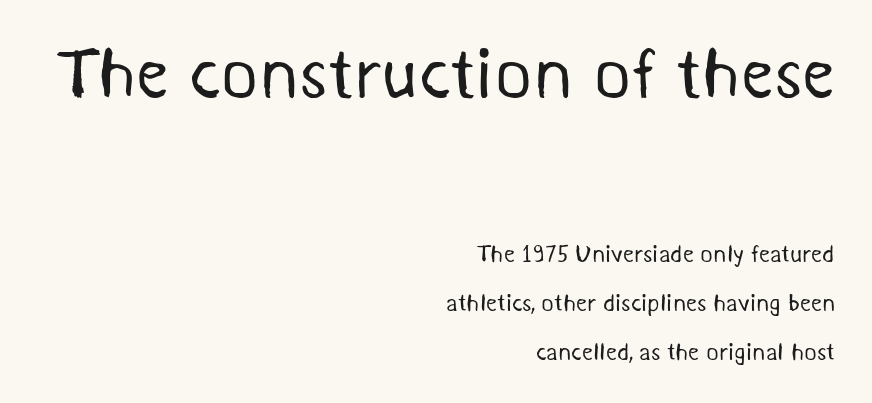
Q: Is the text bold? A: No.
Q: Is the typeface a serif or a sans-serif typeface? A: Sans-serif.
Q: Is the text underlined? A: No.
Q: How is the paragraph aligned? A: Right-aligned.
Q: Is the spacing between letters normal or unusually wide? A: Normal.
Q: Is the spacing between lines tight, normal or loose? A: Loose.
Q: Which block of text is set in a larger size, the first (top) or the second (bottom)? A: The first (top) one.
Q: Width (condensed, normal, or wide)? A: Normal.
Q: Stroke contrast? A: Medium.
Q: x-height? A: Medium.
Q: Monospaced? A: No.
